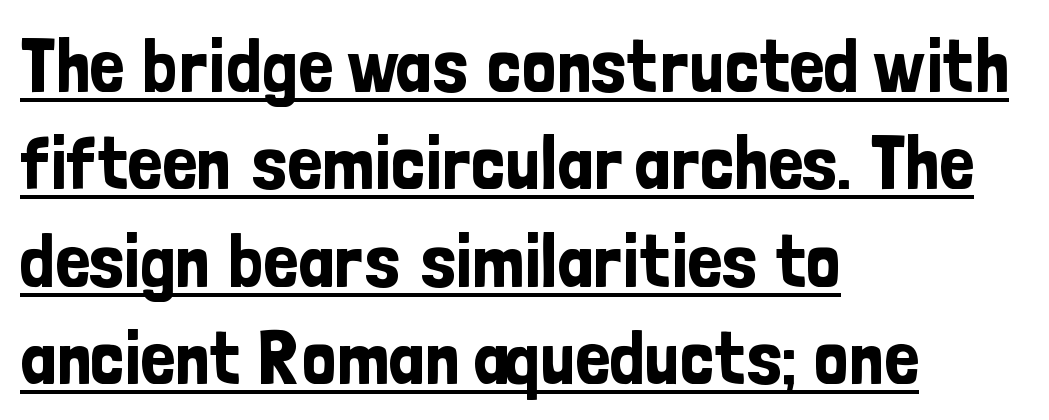
The image shows 76 px condensed sans-serif type, upright; set left-aligned, normal line spacing (1.28x), normal letter spacing, underlined; low stroke contrast and a medium x-height.
